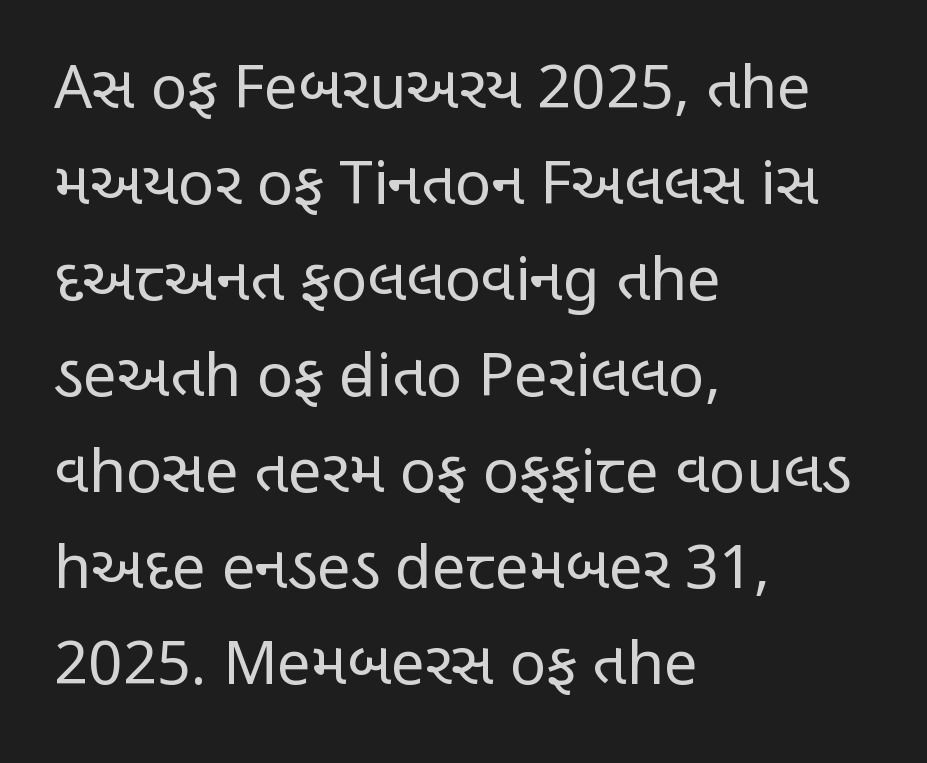
{"serif": "no", "italic": "no", "bold": "no", "weight": "regular", "width": "condensed", "stroke_contrast": "low", "x_height": "large", "monospaced": "no", "underline": "no", "align": "left", "line_spacing": "normal", "line_spacing_ratio": 1.6, "letter_spacing": "normal", "letter_spacing_em": 0.0, "glyph_px": 60}
